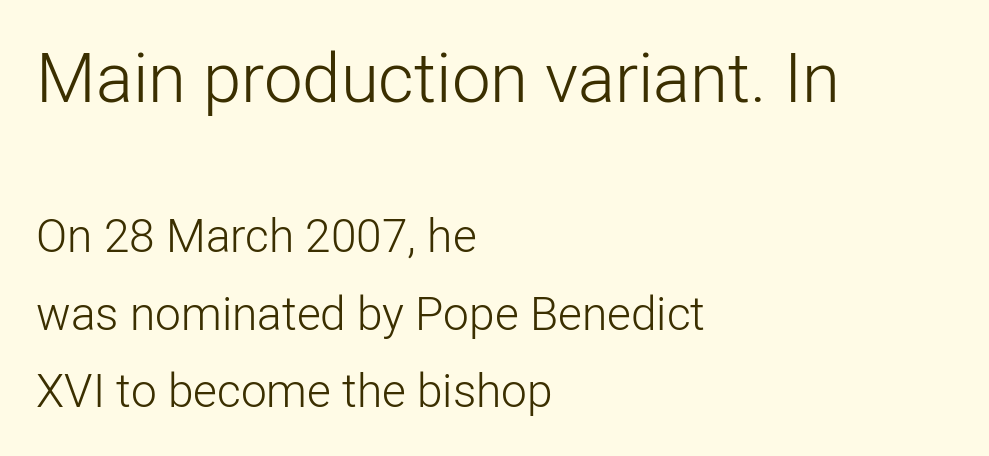
Q: Is the text bold? A: No.
Q: Is the text italic (slanted)? A: No, it is upright.
Q: Is the typeface a serif or a sans-serif typeface? A: Sans-serif.
Q: Is the text underlined? A: No.
Q: How is the paragraph aligned? A: Left-aligned.
Q: Is the spacing between letters normal or unusually wide? A: Normal.
Q: Is the spacing between lines tight, normal or loose? A: Normal.
Q: Which block of text is set in a larger size, the first (top) or the second (bottom)? A: The first (top) one.
Q: Width (condensed, normal, or wide)? A: Normal.
Q: Stroke contrast? A: Low.
Q: x-height? A: Medium.
Q: Monospaced? A: No.
